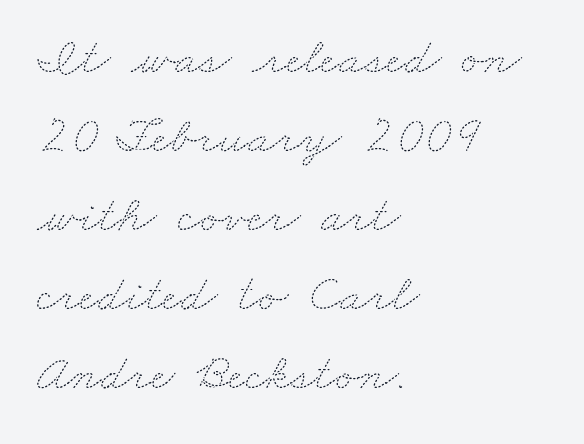
In CSS terms this would be text-align: left. Note the varied advance widths — an 'i' is clearly narrower than an 'm'. No word sits above an underline. Stems here are at most as thick as an everyday book face. Students, note that the glyphs here touch the page at normal intervals.
